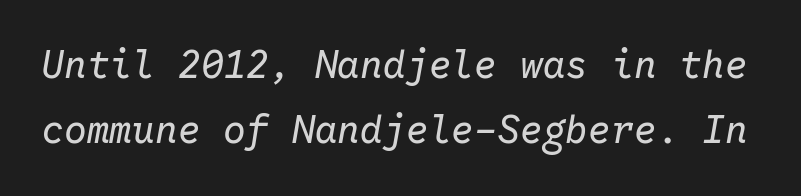
Spacing between characters is what you'd get straight out of the box. Is this a fixed-width face? Yes — each glyph sits in an identical cell. Stems and bowls with no extra thickness — not bold. The text carries the slant typical of an italic or oblique font.
